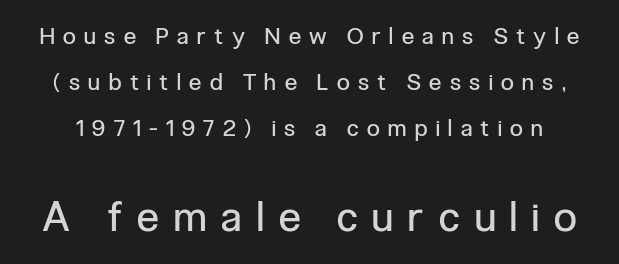
Q: Is the text bold? A: No.
Q: Is the text italic (slanted)? A: No, it is upright.
Q: Is the typeface a serif or a sans-serif typeface? A: Sans-serif.
Q: Is the text underlined? A: No.
Q: Is the spacing between letters normal or unusually wide? A: Unusually wide.
Q: Is the spacing between lines tight, normal or loose? A: Loose.
Q: Which block of text is set in a larger size, the first (top) or the second (bottom)? A: The second (bottom) one.
Q: Width (condensed, normal, or wide)? A: Condensed.
Q: Stroke contrast? A: Low.
Q: x-height? A: Medium.
Q: Monospaced? A: No.
